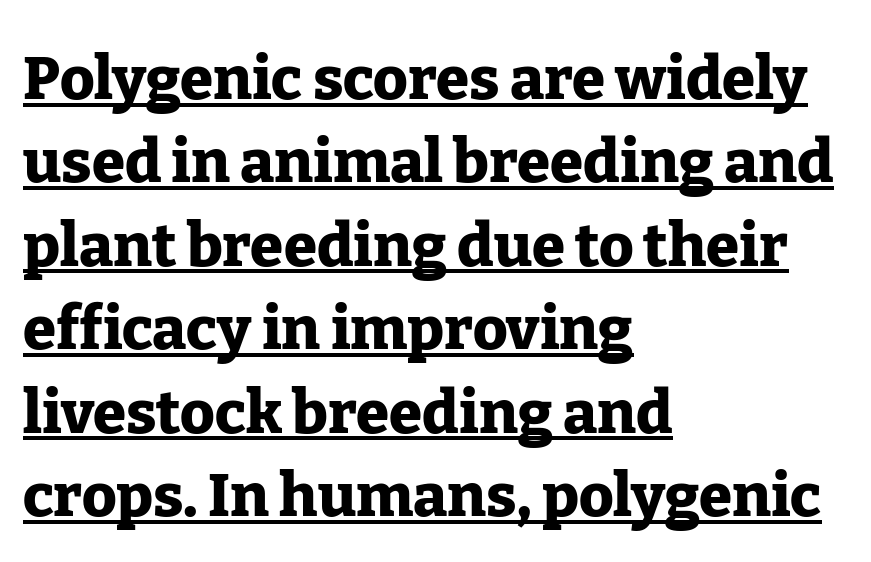
Q: Is the text bold? A: Yes.
Q: Is the text italic (slanted)? A: No, it is upright.
Q: Is the typeface a serif or a sans-serif typeface? A: Serif.
Q: Is the text underlined? A: Yes.
Q: How is the paragraph aligned? A: Left-aligned.
Q: Is the spacing between letters normal or unusually wide? A: Normal.
Q: Is the spacing between lines tight, normal or loose? A: Normal.
Q: Width (condensed, normal, or wide)? A: Normal.
Q: Stroke contrast? A: Low.
Q: x-height? A: Medium.
Q: Monospaced? A: No.
